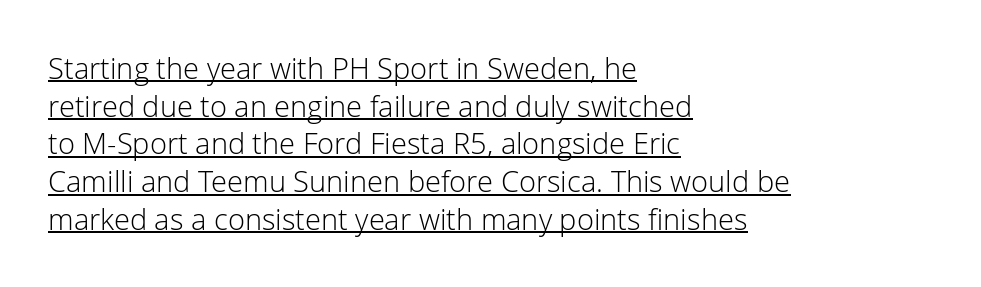
Each line starts at the same left margin while the right side varies. Letterform terminals end flat and unadorned throughout the passage. The type sits square on the baseline with zero lean. Leading matches the norm, producing a regular column. Descenders here cross a horizontal rule under the line.
